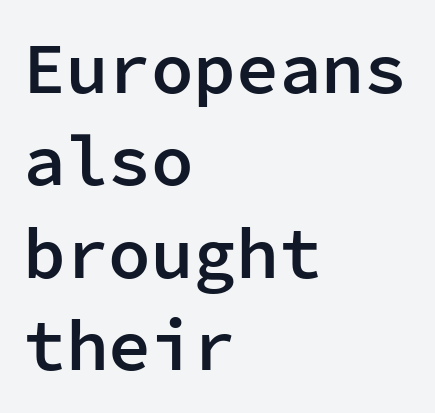
The rows are spaced the way most documents space them. Italic: no, the glyphs are upright roman. Emphasis by weight is partial: semibold. The compositor pushed each line to the left boundary. The face used here is monospaced, like something from a code editor.
